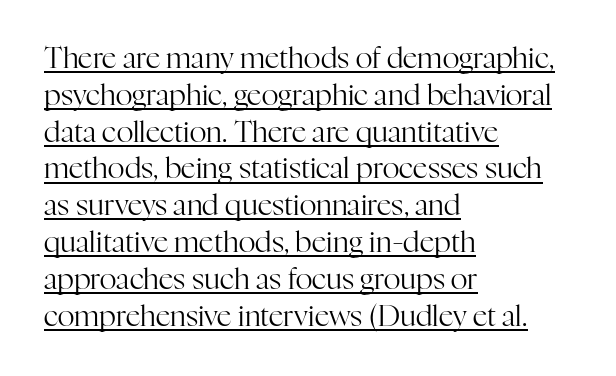
Q: Is the text bold? A: No.
Q: Is the text italic (slanted)? A: No, it is upright.
Q: Is the typeface a serif or a sans-serif typeface? A: Serif.
Q: Is the text underlined? A: Yes.
Q: How is the paragraph aligned? A: Left-aligned.
Q: Is the spacing between letters normal or unusually wide? A: Normal.
Q: Is the spacing between lines tight, normal or loose? A: Normal.
Q: Width (condensed, normal, or wide)? A: Normal.
Q: Stroke contrast? A: High.
Q: x-height? A: Medium.
Q: Monospaced? A: No.
